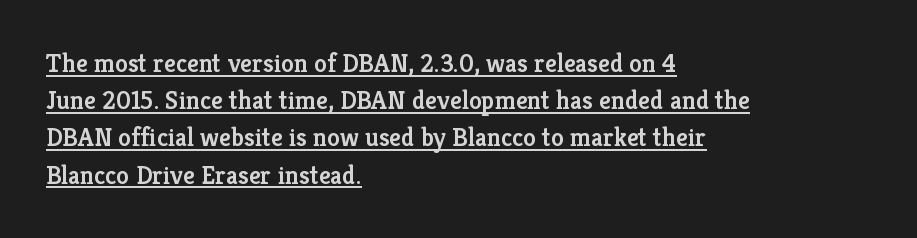
What's the leading like? Ordinary, nothing unusual. This rendering uses left alignment, leaving the right contour irregular. On the weight axis this lands at semibold, roughly 600. The axis of the letterforms is exactly vertical.
